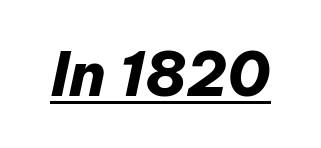
{"italic": "yes", "lean": "right", "slant_degrees": 12, "bold": "yes", "weight": "heavy", "width": "normal", "stroke_contrast": "low", "x_height": "medium", "monospaced": "no", "underline": "yes", "letter_spacing": "normal", "letter_spacing_em": 0.0, "glyph_px": 60}
